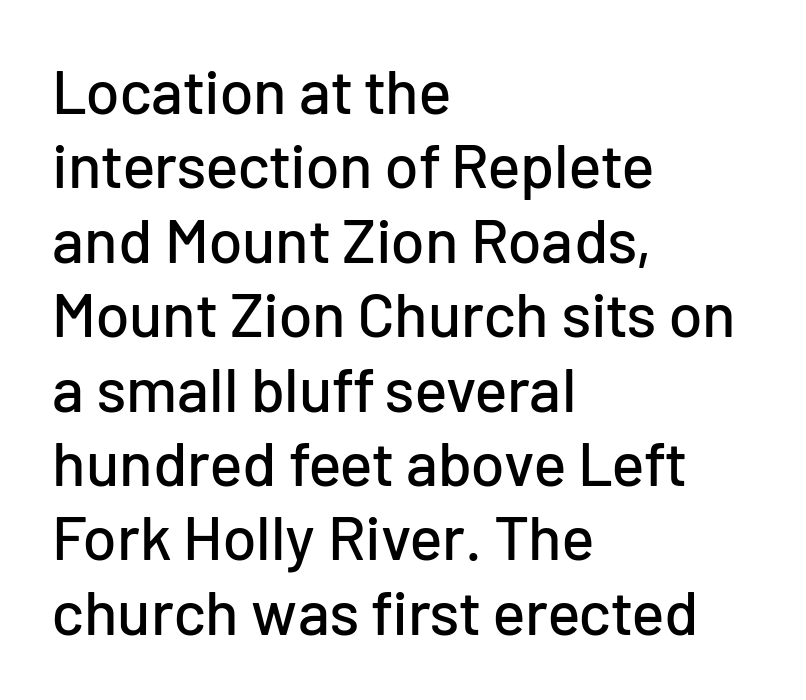
The image shows 62 px sans-serif type, upright; set left-aligned, line spacing 1.2x, normal letter spacing, not underlined; low stroke contrast and a medium x-height.
